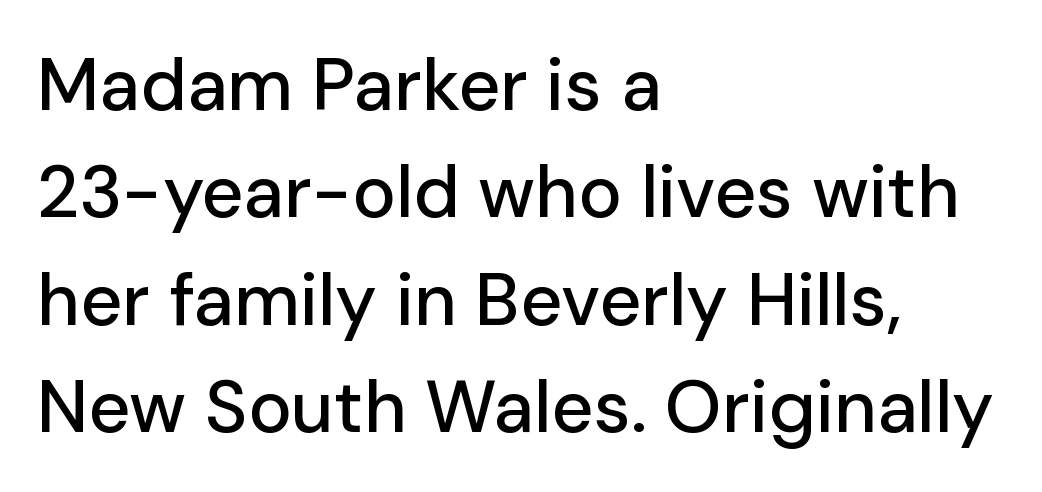
{"serif": "no", "italic": "no", "width": "normal", "stroke_contrast": "low", "x_height": "medium", "monospaced": "no", "underline": "no", "align": "left", "line_spacing": "normal", "line_spacing_ratio": 1.47, "letter_spacing": "normal", "letter_spacing_em": 0.0, "glyph_px": 73}
